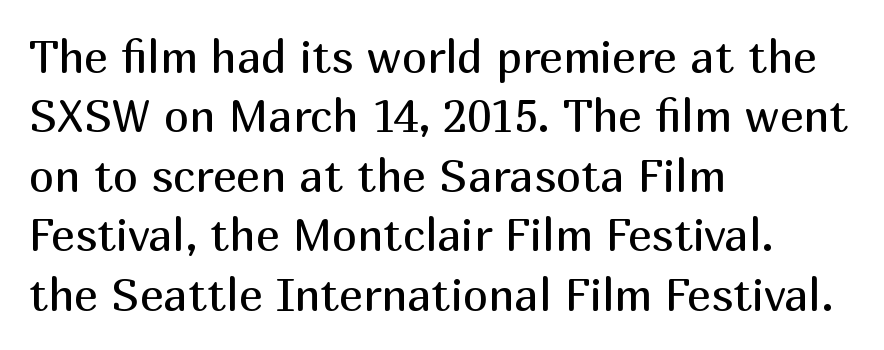
{"serif": "no", "italic": "no", "bold": "no", "weight": "regular", "width": "normal", "stroke_contrast": "medium", "x_height": "medium", "monospaced": "no", "underline": "no", "align": "left", "line_spacing": "normal", "line_spacing_ratio": 1.32, "letter_spacing": "normal", "letter_spacing_em": 0.0, "glyph_px": 45}
